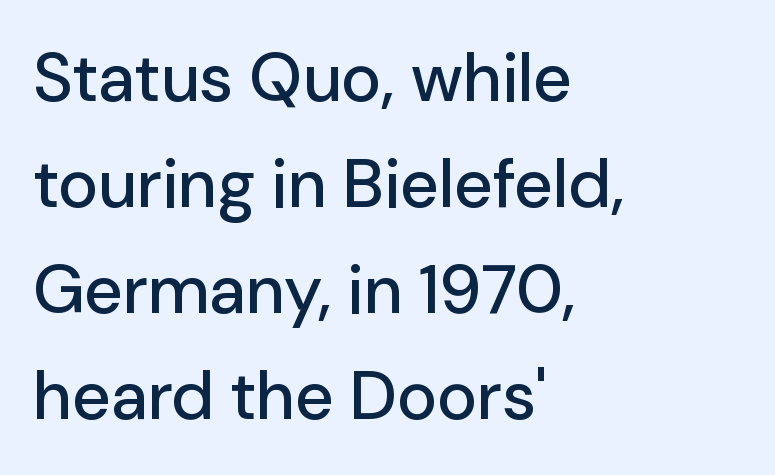
Q: Is the text italic (slanted)? A: No, it is upright.
Q: Is the typeface a serif or a sans-serif typeface? A: Sans-serif.
Q: Is the text underlined? A: No.
Q: How is the paragraph aligned? A: Left-aligned.
Q: Is the spacing between letters normal or unusually wide? A: Normal.
Q: Is the spacing between lines tight, normal or loose? A: Normal.
Q: Width (condensed, normal, or wide)? A: Normal.
Q: Stroke contrast? A: Low.
Q: x-height? A: Medium.
Q: Monospaced? A: No.
